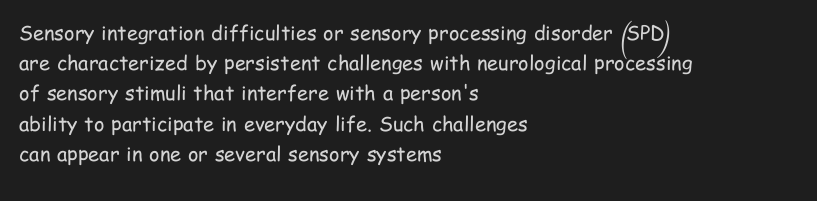
The image shows 20 px text type, upright; set left-aligned, normal line spacing (1.51x), normal letter spacing, not underlined.
